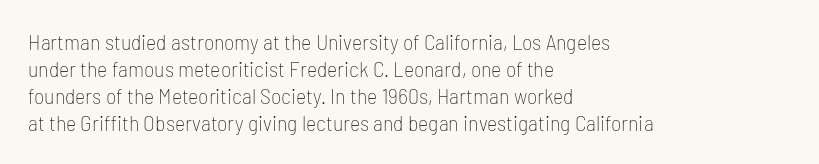
The image shows 22 px text type, upright; set left-aligned, line spacing 1.22x, normal letter spacing, not underlined.
